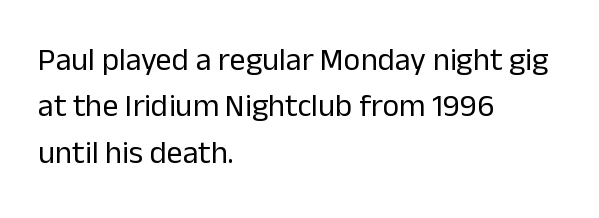
Q: Is the text bold? A: No.
Q: Is the text italic (slanted)? A: No, it is upright.
Q: Is the typeface a serif or a sans-serif typeface? A: Sans-serif.
Q: Is the text underlined? A: No.
Q: How is the paragraph aligned? A: Left-aligned.
Q: Is the spacing between letters normal or unusually wide? A: Normal.
Q: Is the spacing between lines tight, normal or loose? A: Normal.
Q: Width (condensed, normal, or wide)? A: Normal.
Q: Stroke contrast? A: Low.
Q: x-height? A: Medium.
Q: Monospaced? A: No.
